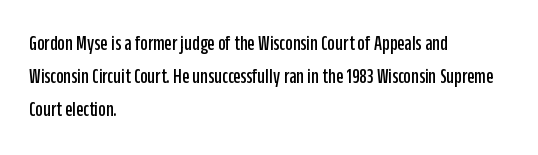
Q: Is the text italic (slanted)? A: No, it is upright.
Q: Is the text underlined? A: No.
Q: How is the paragraph aligned? A: Left-aligned.
Q: Is the spacing between letters normal or unusually wide? A: Normal.
Q: Is the spacing between lines tight, normal or loose? A: Normal.
